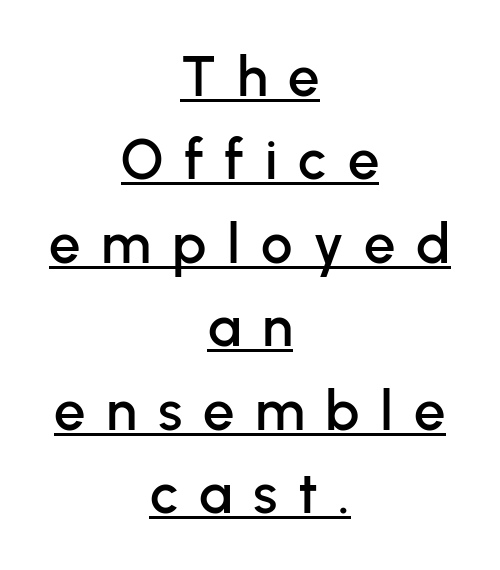
The image shows 56 px sans-serif type, upright; set centered, normal line spacing (1.49x), unusually wide letter spacing (+0.37 em), underlined; low stroke contrast and a medium x-height.
